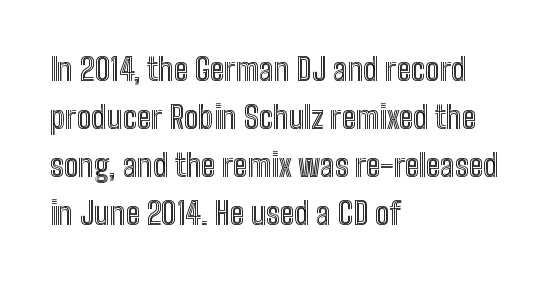
{"italic": "no", "width": "condensed", "x_height": "medium", "monospaced": "no", "underline": "no", "align": "left", "line_spacing": "normal", "line_spacing_ratio": 1.55, "letter_spacing": "normal", "letter_spacing_em": 0.0, "glyph_px": 31}
